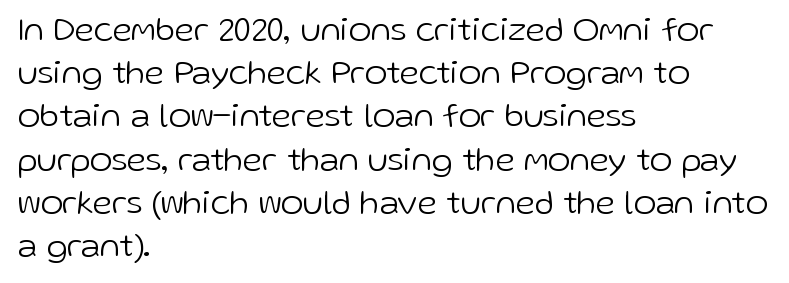
Q: Is the text bold? A: No.
Q: Is the text italic (slanted)? A: No, it is upright.
Q: Is the typeface a serif or a sans-serif typeface? A: Sans-serif.
Q: Is the text underlined? A: No.
Q: How is the paragraph aligned? A: Left-aligned.
Q: Is the spacing between letters normal or unusually wide? A: Normal.
Q: Is the spacing between lines tight, normal or loose? A: Normal.
Q: Width (condensed, normal, or wide)? A: Normal.
Q: Stroke contrast? A: Low.
Q: x-height? A: Medium.
Q: Monospaced? A: No.
